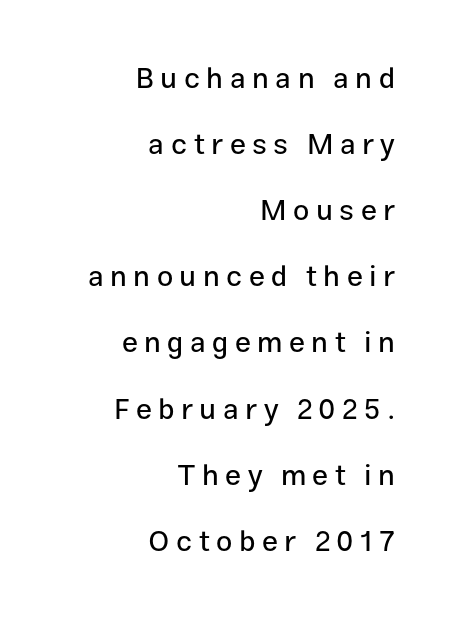
Q: Is the text italic (slanted)? A: No, it is upright.
Q: Is the typeface a serif or a sans-serif typeface? A: Sans-serif.
Q: Is the text underlined? A: No.
Q: How is the paragraph aligned? A: Right-aligned.
Q: Is the spacing between letters normal or unusually wide? A: Unusually wide.
Q: Is the spacing between lines tight, normal or loose? A: Loose.
Q: Width (condensed, normal, or wide)? A: Normal.
Q: Stroke contrast? A: Low.
Q: x-height? A: Medium.
Q: Monospaced? A: No.
